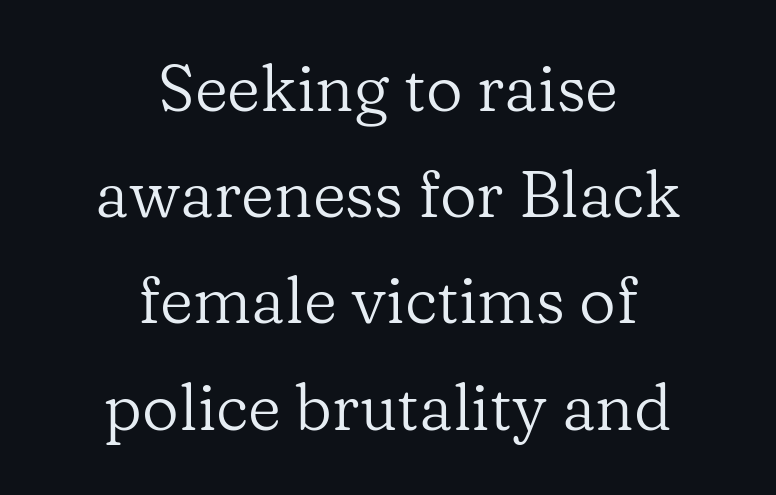
The image shows 64 px regular-weight serif type, upright; set centered, normal line spacing (1.66x), normal letter spacing, not underlined; low stroke contrast and a medium x-height.
